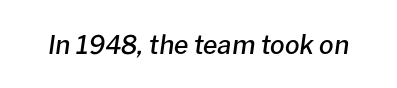
The image shows 26 px text type, italic (leaning right); set normal letter spacing, not underlined.
